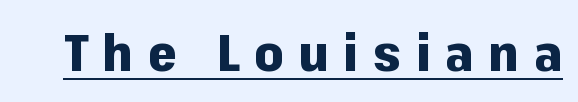
{"serif": "no", "italic": "no", "bold": "yes", "weight": "heavy", "width": "normal", "stroke_contrast": "low", "x_height": "medium", "monospaced": "no", "underline": "yes", "letter_spacing": "wide", "letter_spacing_em": 0.29, "glyph_px": 51}
